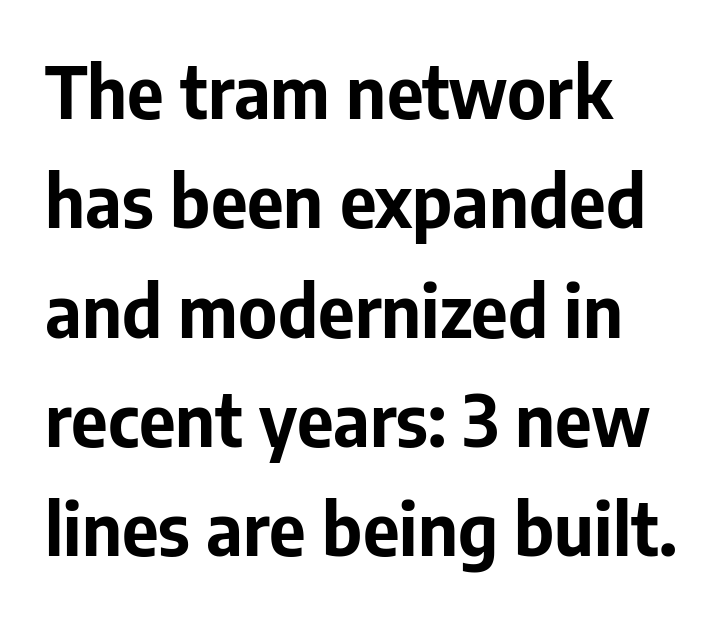
Q: Is the text bold? A: Yes.
Q: Is the text italic (slanted)? A: No, it is upright.
Q: Is the typeface a serif or a sans-serif typeface? A: Sans-serif.
Q: Is the text underlined? A: No.
Q: How is the paragraph aligned? A: Left-aligned.
Q: Is the spacing between letters normal or unusually wide? A: Normal.
Q: Is the spacing between lines tight, normal or loose? A: Normal.
Q: Width (condensed, normal, or wide)? A: Normal.
Q: Stroke contrast? A: Low.
Q: x-height? A: Medium.
Q: Monospaced? A: No.
